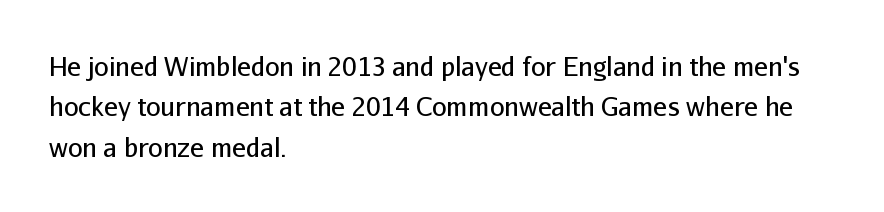
Q: Is the text bold? A: No.
Q: Is the text italic (slanted)? A: No, it is upright.
Q: Is the text underlined? A: No.
Q: How is the paragraph aligned? A: Left-aligned.
Q: Is the spacing between letters normal or unusually wide? A: Normal.
Q: Is the spacing between lines tight, normal or loose? A: Normal.
